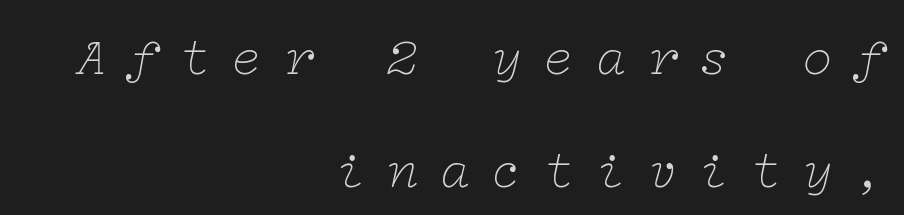
Q: Is the text bold? A: No.
Q: Is the text italic (slanted)? A: Yes, it leans right by about 12 degrees.
Q: Is the typeface a serif or a sans-serif typeface? A: Serif.
Q: Is the text underlined? A: No.
Q: How is the paragraph aligned? A: Right-aligned.
Q: Is the spacing between letters normal or unusually wide? A: Unusually wide.
Q: Is the spacing between lines tight, normal or loose? A: Loose.
Q: Width (condensed, normal, or wide)? A: Wide.
Q: Stroke contrast? A: Low.
Q: x-height? A: Medium.
